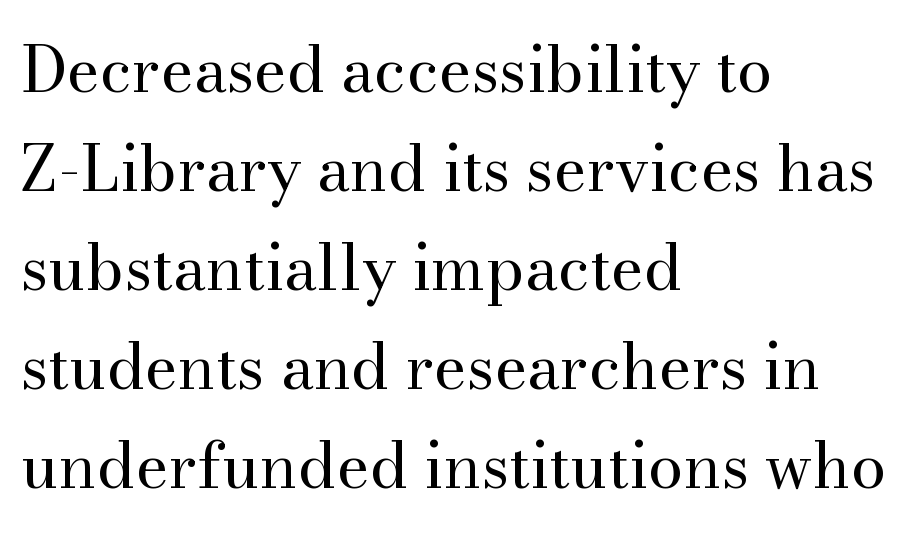
Unlike a clean sans, this face finishes its strokes with serifs. The rendering uses natural spacing where letterforms have individual widths. Inter-character spacing is left at the font's built-in metrics. Quick note: not italic, upright. A clean baseline with only descenders dipping below it.
